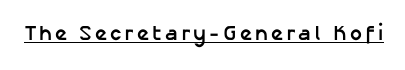
The image shows 21 px bold type, upright; set underlined.
